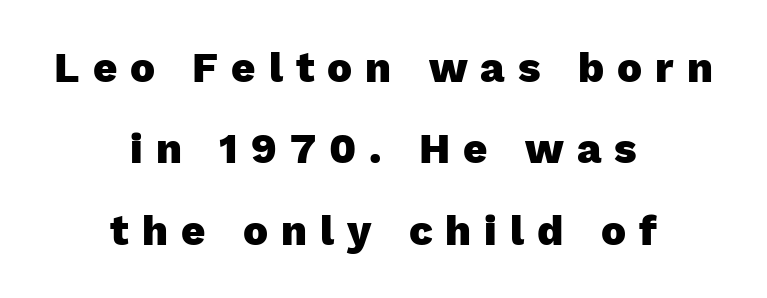
The image shows 42 px heavy sans-serif type, upright; set centered, loose line spacing (1.94x), unusually wide letter spacing (+0.31 em), not underlined; low stroke contrast and a medium x-height.
